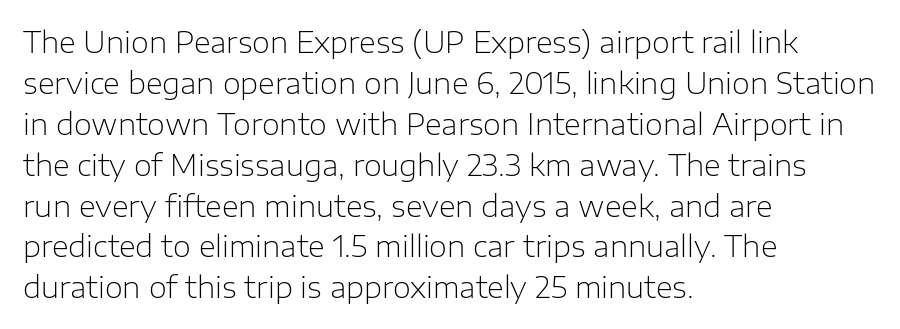
{"serif": "no", "italic": "no", "bold": "no", "weight": "light", "width": "normal", "stroke_contrast": "low", "x_height": "medium", "monospaced": "no", "underline": "no", "align": "left", "line_spacing": "normal", "line_spacing_ratio": 1.41, "letter_spacing": "normal", "letter_spacing_em": 0.0, "glyph_px": 29}
